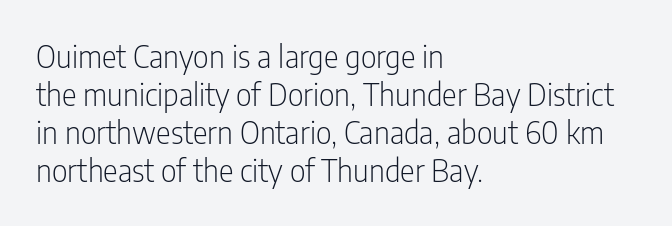
{"serif": "no", "italic": "no", "bold": "no", "weight": "light", "width": "condensed", "stroke_contrast": "low", "x_height": "medium", "monospaced": "no", "underline": "no", "align": "left", "line_spacing_ratio": 1.23, "letter_spacing": "normal", "letter_spacing_em": 0.0, "glyph_px": 31}
